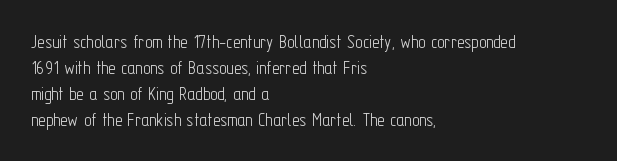
The image shows 20 px text type, upright; set left-aligned, normal line spacing (1.3x), normal letter spacing, not underlined.
